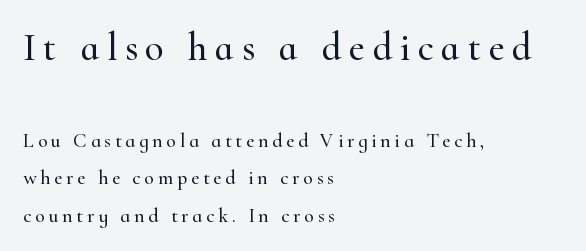
Q: Is the text italic (slanted)? A: No, it is upright.
Q: Is the typeface a serif or a sans-serif typeface? A: Serif.
Q: Is the text underlined? A: No.
Q: How is the paragraph aligned? A: Left-aligned.
Q: Which block of text is set in a larger size, the first (top) or the second (bottom)? A: The first (top) one.
Q: Width (condensed, normal, or wide)? A: Normal.
Q: Stroke contrast? A: High.
Q: x-height? A: Small.
Q: Monospaced? A: No.
